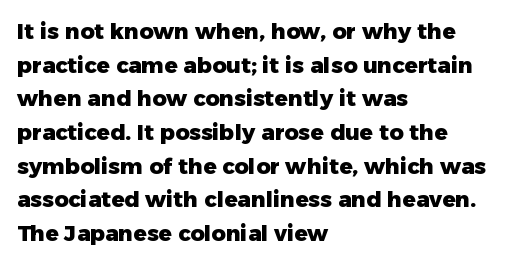
Q: Is the text bold? A: Yes.
Q: Is the text italic (slanted)? A: No, it is upright.
Q: Is the text underlined? A: No.
Q: How is the paragraph aligned? A: Left-aligned.
Q: Is the spacing between letters normal or unusually wide? A: Normal.
Q: Is the spacing between lines tight, normal or loose? A: Normal.
